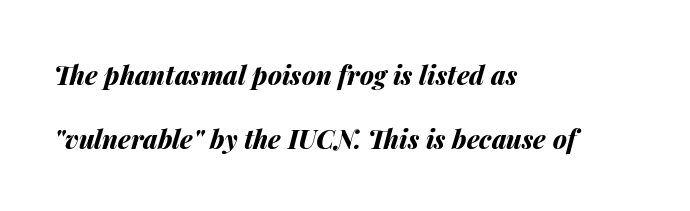
{"italic": "yes", "lean": "right", "slant_degrees": 14, "bold": "yes", "underline": "no", "align": "left", "line_spacing": "loose", "line_spacing_ratio": 2.48, "letter_spacing": "normal", "letter_spacing_em": 0.0, "glyph_px": 26}
